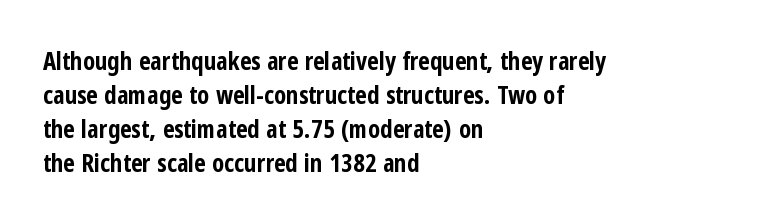
Q: Is the text bold? A: Yes.
Q: Is the text italic (slanted)? A: No, it is upright.
Q: Is the text underlined? A: No.
Q: How is the paragraph aligned? A: Left-aligned.
Q: Is the spacing between letters normal or unusually wide? A: Normal.
Q: Is the spacing between lines tight, normal or loose? A: Normal.
